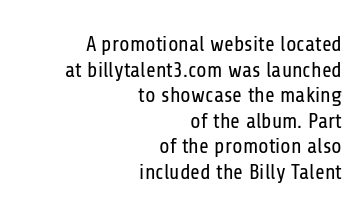
Alignment: flush right. Ascenders rise straight up at ninety degrees. Descenders are the only things crossing below the line. Stroke mass is kept to a normal reading level or below. The letterforms sit shoulder to shoulder at normal distance.
